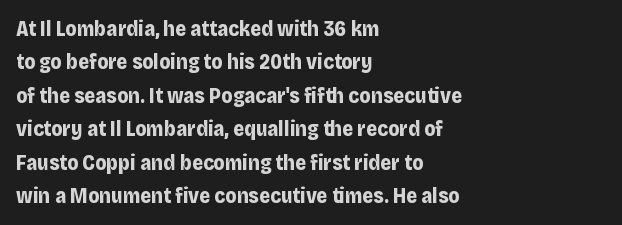
Q: Is the text bold? A: Yes.
Q: Is the text italic (slanted)? A: No, it is upright.
Q: Is the text underlined? A: No.
Q: How is the paragraph aligned? A: Left-aligned.
Q: Is the spacing between letters normal or unusually wide? A: Normal.
Q: Is the spacing between lines tight, normal or loose? A: Normal.
